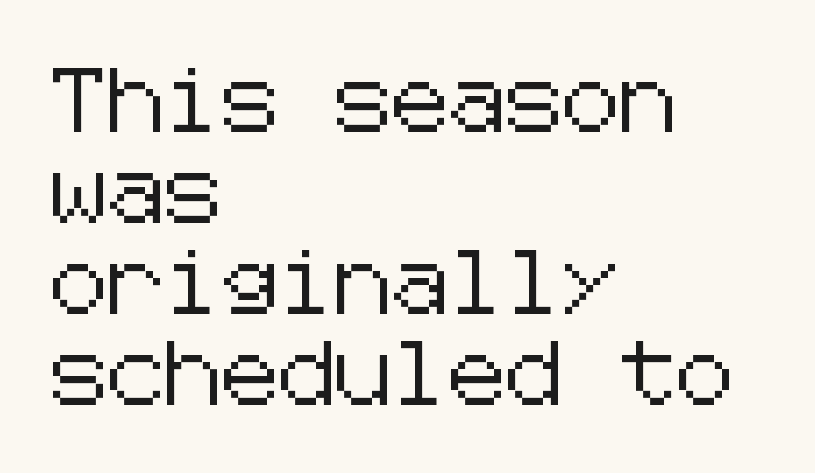
{"serif": "no", "italic": "no", "width": "normal", "stroke_contrast": "low", "x_height": "medium", "underline": "no", "align": "left", "line_spacing": "normal", "line_spacing_ratio": 1.42, "letter_spacing": "normal", "letter_spacing_em": 0.0, "glyph_px": 64}
